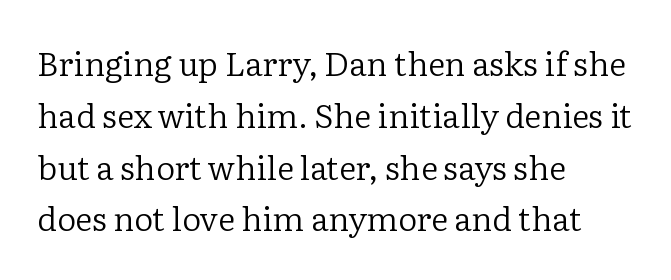
Q: Is the text bold? A: No.
Q: Is the text italic (slanted)? A: No, it is upright.
Q: Is the typeface a serif or a sans-serif typeface? A: Serif.
Q: Is the text underlined? A: No.
Q: How is the paragraph aligned? A: Left-aligned.
Q: Is the spacing between letters normal or unusually wide? A: Normal.
Q: Is the spacing between lines tight, normal or loose? A: Normal.
Q: Width (condensed, normal, or wide)? A: Normal.
Q: Stroke contrast? A: Low.
Q: x-height? A: Medium.
Q: Monospaced? A: No.
